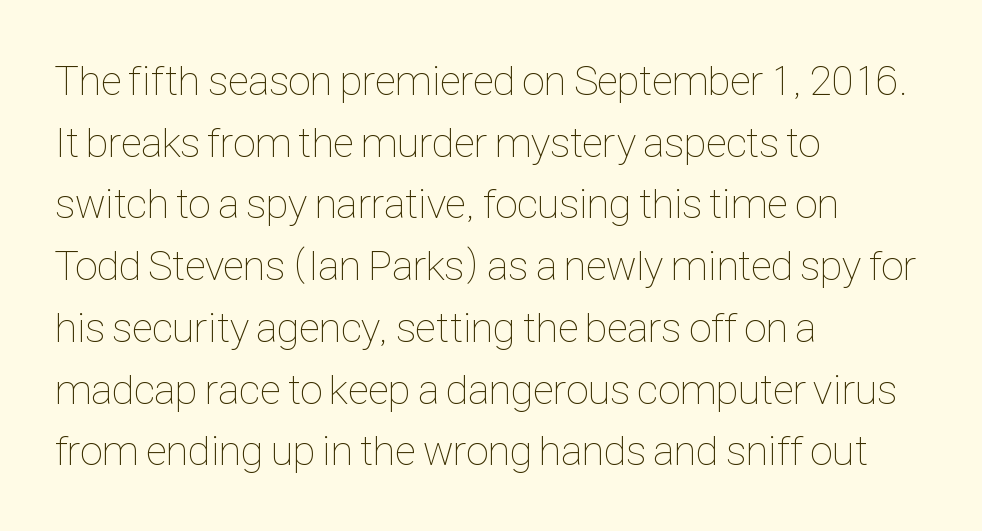
Typeset ragged right — the left edge is the straight one. The characters are drawn with everyday or finer stroke widths. Words float on clear page, feet unadorned. Whoever set this chose a conventional vertical rhythm. A typesetter would mark this as roman, not italic.
